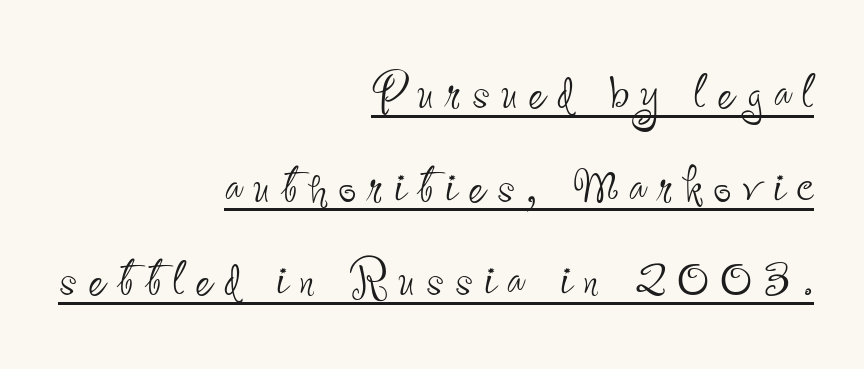
Compared with a typical body face, this is equally light or lighter still. Compared with typical paragraphs, the rows here are spaced about the same. The ragged edge is on the left, which tells us the setting is flush right. Each line of the rendering has a horizontal stroke beneath the glyphs.
